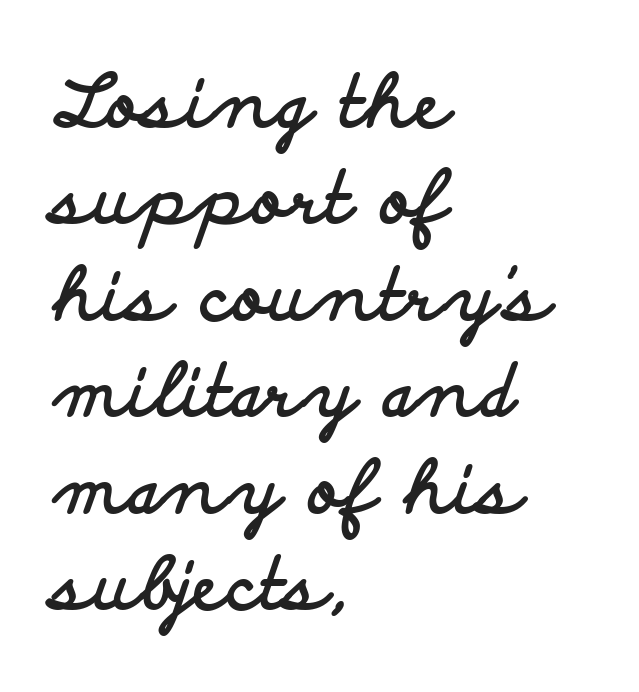
{"serif": "no", "bold": "yes", "weight": "bold", "width": "wide", "stroke_contrast": "low", "x_height": "small", "monospaced": "no", "underline": "no", "align": "left", "line_spacing": "normal", "line_spacing_ratio": 1.34, "letter_spacing": "normal", "letter_spacing_em": 0.0, "glyph_px": 72}
